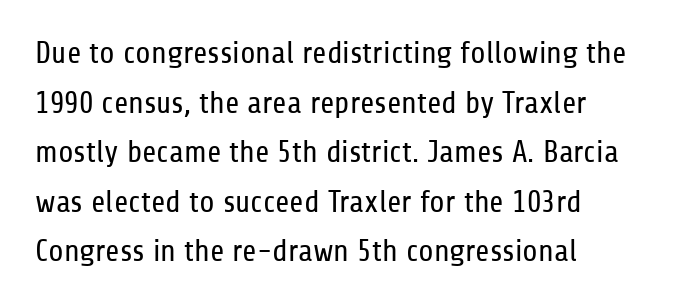
The image shows 31 px regular-weight, condensed sans-serif type, upright; set left-aligned, normal line spacing (1.6x), normal letter spacing, not underlined; low stroke contrast and a medium x-height.
